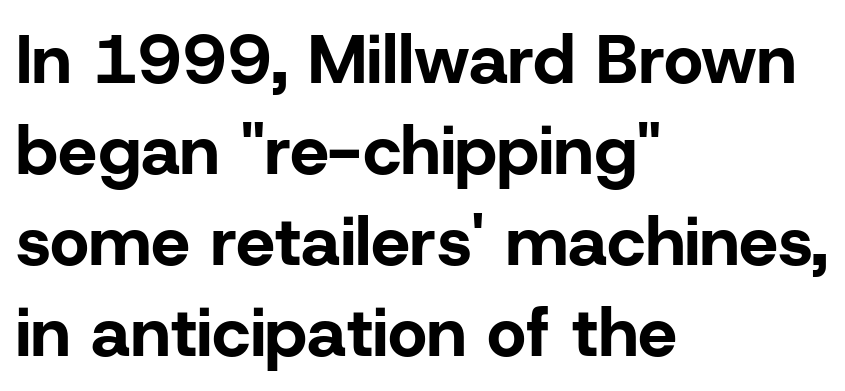
Q: Is the text bold? A: Yes.
Q: Is the text italic (slanted)? A: No, it is upright.
Q: Is the typeface a serif or a sans-serif typeface? A: Sans-serif.
Q: Is the text underlined? A: No.
Q: How is the paragraph aligned? A: Left-aligned.
Q: Is the spacing between letters normal or unusually wide? A: Normal.
Q: Is the spacing between lines tight, normal or loose? A: Normal.
Q: Width (condensed, normal, or wide)? A: Normal.
Q: Stroke contrast? A: Low.
Q: x-height? A: Medium.
Q: Monospaced? A: No.
